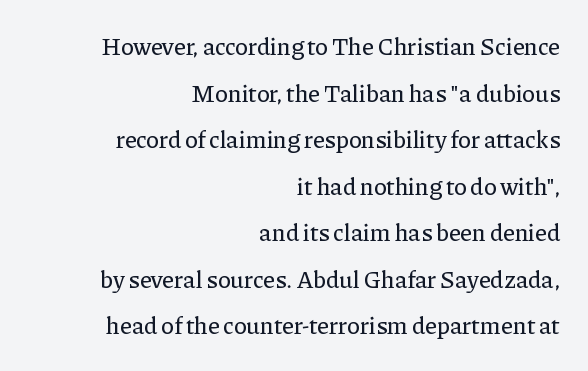
{"italic": "no", "underline": "no", "align": "right", "line_spacing": "loose", "line_spacing_ratio": 1.94, "letter_spacing": "normal", "letter_spacing_em": 0.0, "glyph_px": 24}
